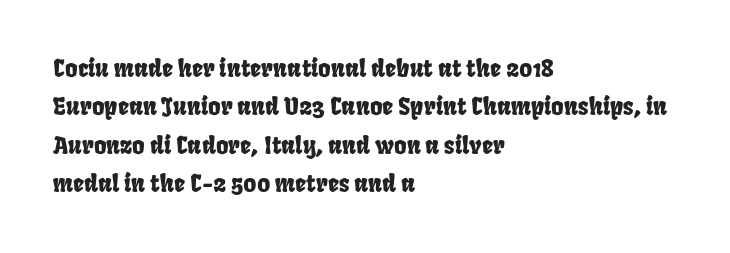
Q: Is the text underlined? A: No.
Q: How is the paragraph aligned? A: Left-aligned.
Q: Is the spacing between letters normal or unusually wide? A: Normal.
Q: Is the spacing between lines tight, normal or loose? A: Normal.
